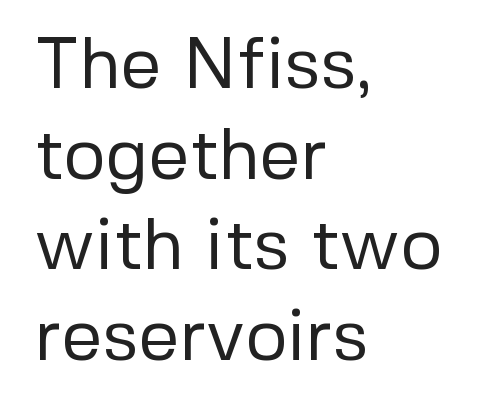
{"serif": "no", "italic": "no", "bold": "no", "weight": "regular", "width": "normal", "stroke_contrast": "low", "x_height": "medium", "monospaced": "no", "underline": "no", "align": "left", "line_spacing": "normal", "line_spacing_ratio": 1.26, "letter_spacing": "normal", "letter_spacing_em": 0.0, "glyph_px": 72}
